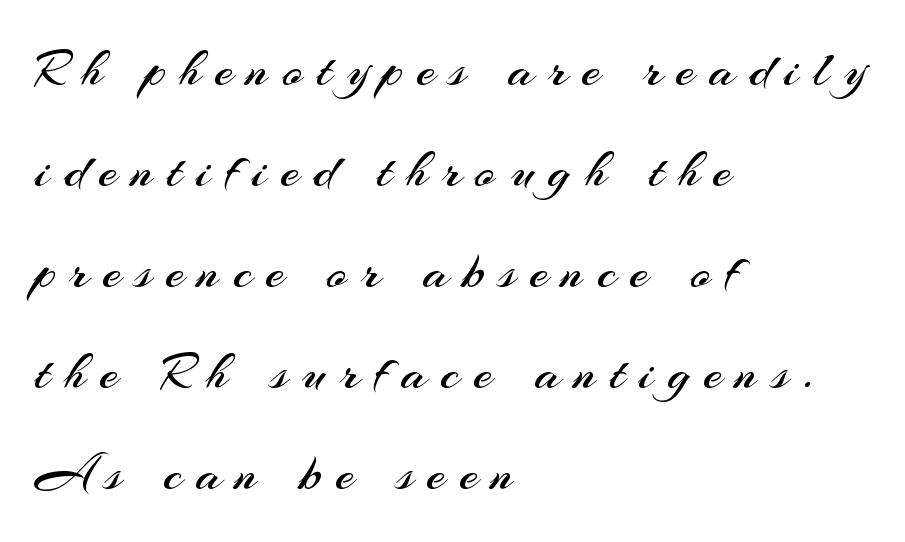
{"serif": "no", "bold": "no", "weight": "regular", "width": "normal", "stroke_contrast": "medium", "x_height": "small", "monospaced": "no", "underline": "no", "align": "left", "line_spacing_ratio": 1.87, "letter_spacing": "wide", "letter_spacing_em": 0.26, "glyph_px": 54}
